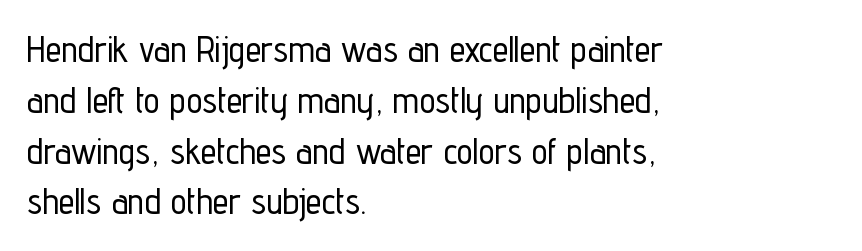
Observe the absence of serifs on each vertical stroke in this sample. Typeset ragged right — the left edge is the straight one. The letters advance in unequal steps, a hallmark of proportional type. Nothing unusual about the tracking: characters are spaced as the font intends. If you drew a line through each stem, it would be perfectly vertical. Underlining? Definitely not there.
